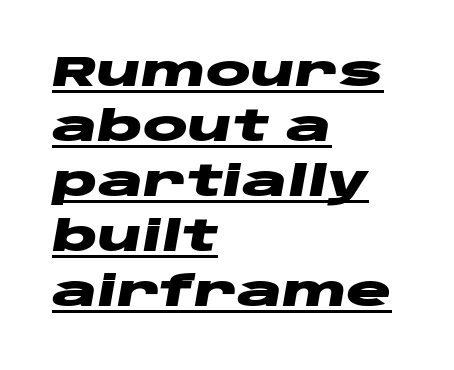
Does the weight exceed regular? Yes, all the way to bold. Compared with a centered layout, this one pins lines to the left instead. The axis of the letterforms is tilted away from vertical. Notice how a bar underscores the lettering throughout. Inter-character spacing is left at the font's built-in metrics. Think of a printed novel: that variable character pitch is what you see here.
